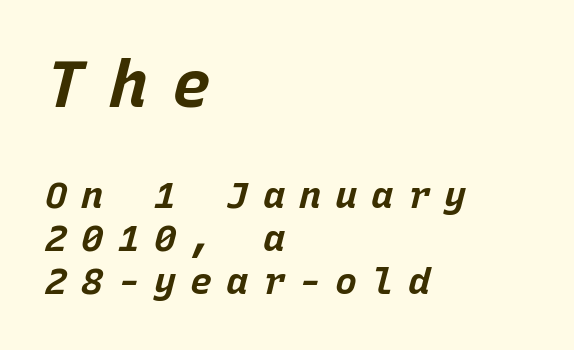
Q: Is the text bold? A: Yes.
Q: Is the text italic (slanted)? A: Yes, it leans right by about 15 degrees.
Q: Is the text underlined? A: No.
Q: How is the paragraph aligned? A: Left-aligned.
Q: Is the spacing between letters normal or unusually wide? A: Unusually wide.
Q: Which block of text is set in a larger size, the first (top) or the second (bottom)? A: The first (top) one.
Q: Width (condensed, normal, or wide)? A: Normal.
Q: Stroke contrast? A: Low.
Q: x-height? A: Large.
Q: Monospaced? A: Yes.
